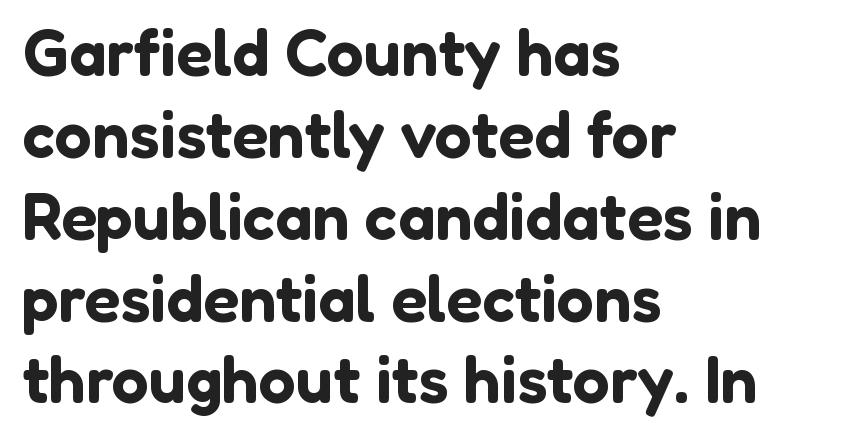
{"serif": "no", "italic": "no", "width": "normal", "stroke_contrast": "low", "x_height": "medium", "monospaced": "no", "underline": "no", "align": "left", "line_spacing_ratio": 1.24, "letter_spacing": "normal", "letter_spacing_em": 0.0, "glyph_px": 66}
